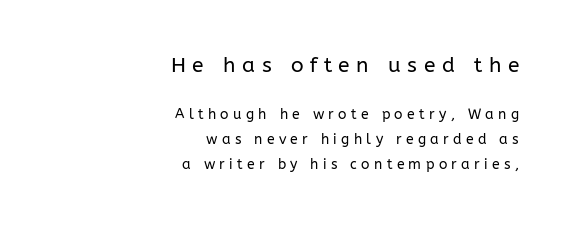
{"italic": "no", "bold": "no", "underline": "no", "align": "right", "line_spacing_ratio": 1.78, "letter_spacing": "wide", "letter_spacing_em": 0.31, "larger_block": "first", "size_ratio": 1.5, "glyph_px": 21}
